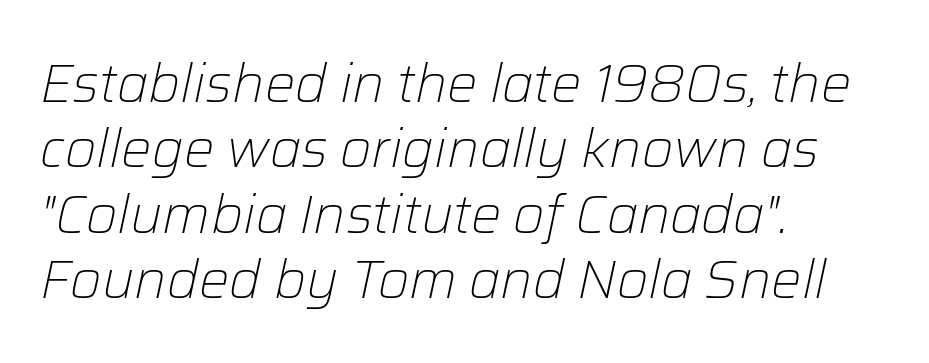
Q: Is the text bold? A: No.
Q: Is the text italic (slanted)? A: Yes, it leans right by about 12 degrees.
Q: Is the text underlined? A: No.
Q: How is the paragraph aligned? A: Left-aligned.
Q: Is the spacing between letters normal or unusually wide? A: Normal.
Q: Width (condensed, normal, or wide)? A: Normal.
Q: Stroke contrast? A: Low.
Q: x-height? A: Medium.
Q: Monospaced? A: No.
